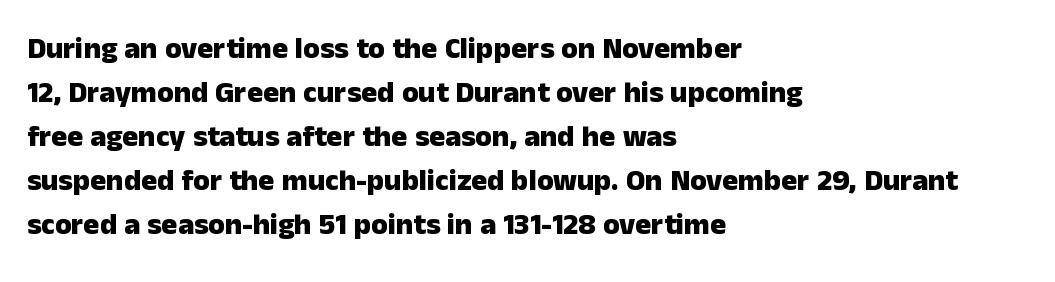
Q: Is the text bold? A: Yes.
Q: Is the text italic (slanted)? A: No, it is upright.
Q: Is the typeface a serif or a sans-serif typeface? A: Sans-serif.
Q: Is the text underlined? A: No.
Q: How is the paragraph aligned? A: Left-aligned.
Q: Is the spacing between letters normal or unusually wide? A: Normal.
Q: Is the spacing between lines tight, normal or loose? A: Normal.
Q: Width (condensed, normal, or wide)? A: Normal.
Q: Stroke contrast? A: Low.
Q: x-height? A: Medium.
Q: Monospaced? A: No.
